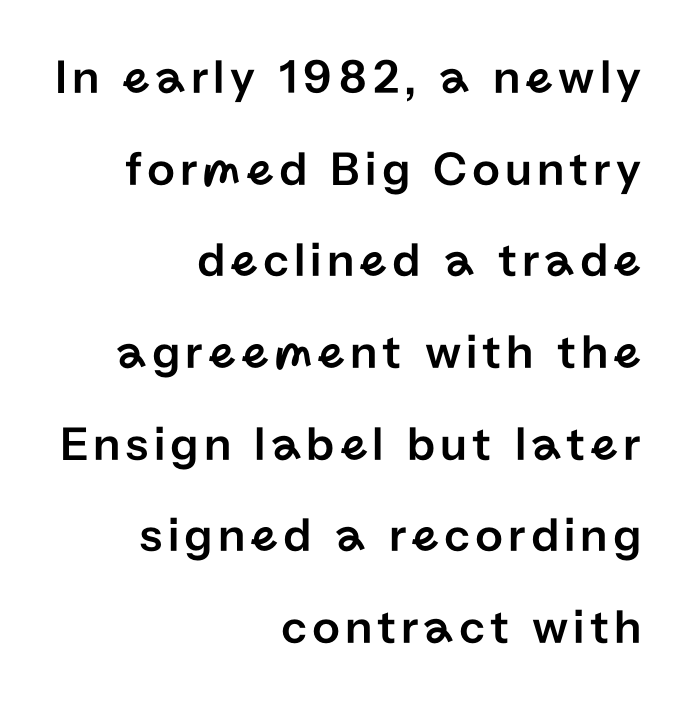
{"serif": "no", "italic": "no", "width": "normal", "stroke_contrast": "low", "x_height": "medium", "monospaced": "no", "underline": "no", "align": "right", "line_spacing_ratio": 1.87, "glyph_px": 49}
